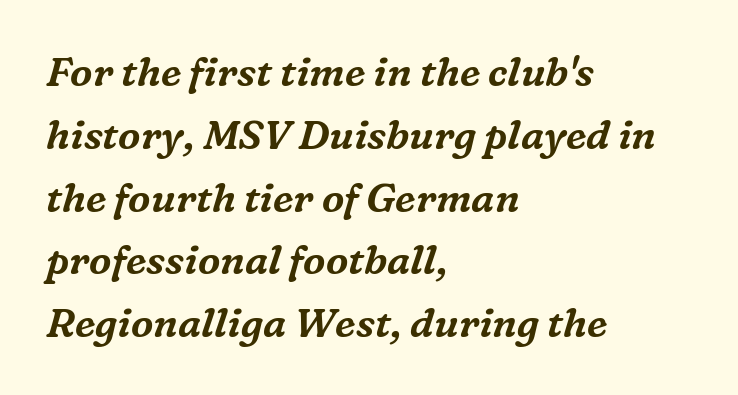
The image shows 40 px serif type, italic (leaning right); set left-aligned, normal line spacing (1.57x), normal letter spacing, not underlined; medium stroke contrast and a medium x-height.
